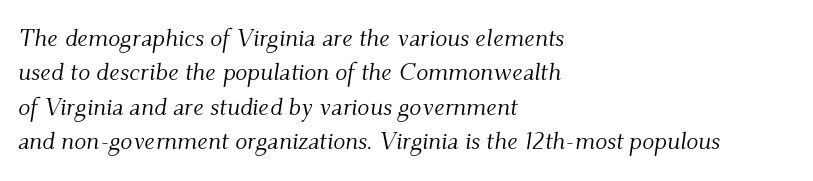
Q: Is the text bold? A: No.
Q: Is the text italic (slanted)? A: Yes, it leans right by about 9 degrees.
Q: Is the text underlined? A: No.
Q: How is the paragraph aligned? A: Left-aligned.
Q: Is the spacing between letters normal or unusually wide? A: Normal.
Q: Is the spacing between lines tight, normal or loose? A: Normal.
